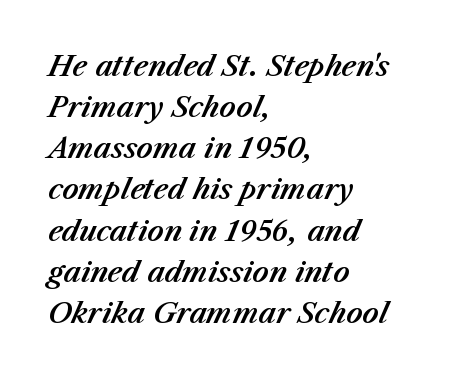
The image shows 28 px text type, italic (leaning right); set left-aligned, normal line spacing (1.47x), normal letter spacing, not underlined; medium stroke contrast and a medium x-height.
